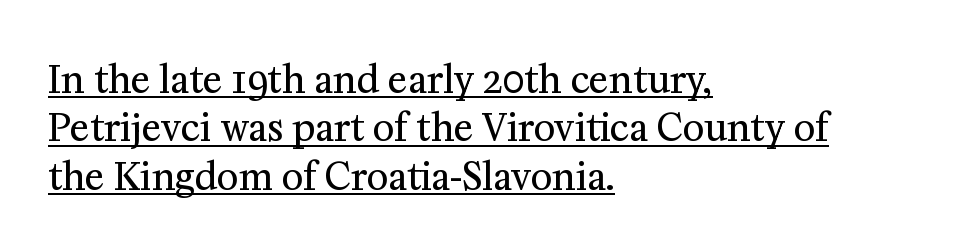
{"serif": "yes", "italic": "no", "bold": "no", "weight": "regular", "width": "normal", "stroke_contrast": "medium", "x_height": "medium", "monospaced": "no", "underline": "yes", "align": "left", "line_spacing": "normal", "line_spacing_ratio": 1.31, "letter_spacing": "normal", "letter_spacing_em": 0.0, "glyph_px": 37}
